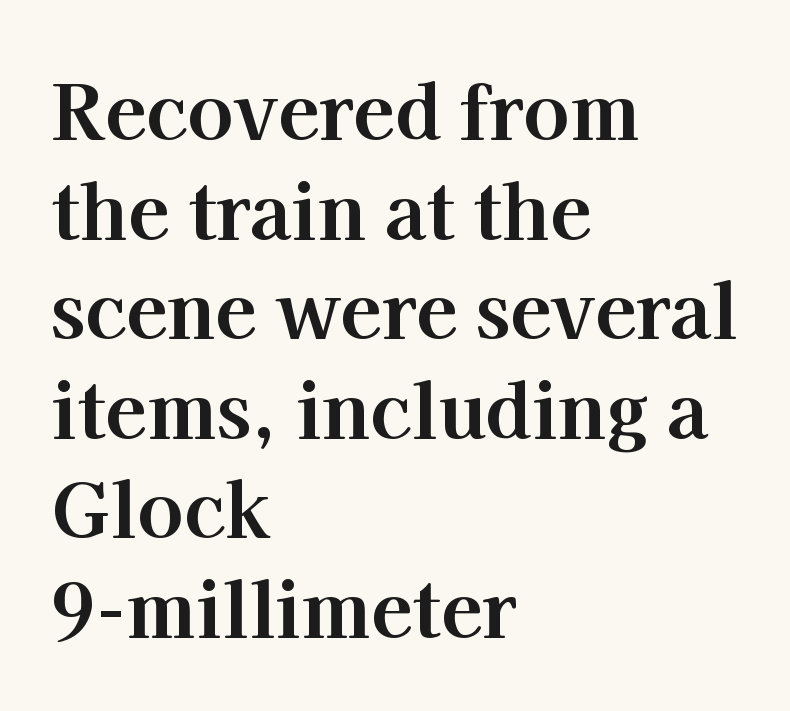
{"serif": "yes", "italic": "no", "bold": "yes", "weight": "bold", "width": "normal", "stroke_contrast": "high", "x_height": "medium", "monospaced": "no", "underline": "no", "align": "left", "line_spacing": "normal", "line_spacing_ratio": 1.31, "letter_spacing": "normal", "letter_spacing_em": 0.0, "glyph_px": 76}
